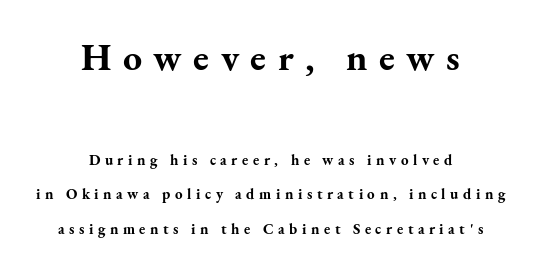
The image shows 38 px bold serif type, upright; set centered, loose line spacing (2.3x), unusually wide letter spacing (+0.3 em), not underlined; the first (top) block is 2.53x larger; medium stroke contrast and a small x-height.
